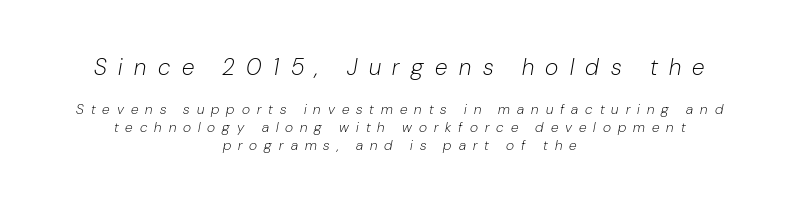
Q: Is the text bold? A: No.
Q: Is the text italic (slanted)? A: Yes, it leans right by about 10 degrees.
Q: Is the text underlined? A: No.
Q: How is the paragraph aligned? A: Centered.
Q: Is the spacing between letters normal or unusually wide? A: Unusually wide.
Q: Is the spacing between lines tight, normal or loose? A: Normal.
Q: Which block of text is set in a larger size, the first (top) or the second (bottom)? A: The first (top) one.
